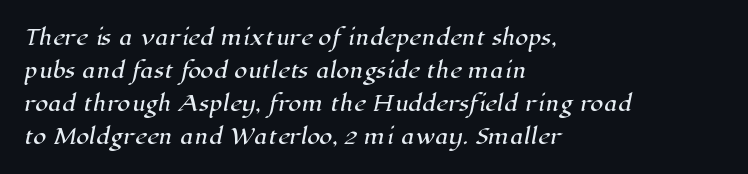
Q: Is the text underlined? A: No.
Q: How is the paragraph aligned? A: Left-aligned.
Q: Is the spacing between letters normal or unusually wide? A: Normal.
Q: Is the spacing between lines tight, normal or loose? A: Normal.
